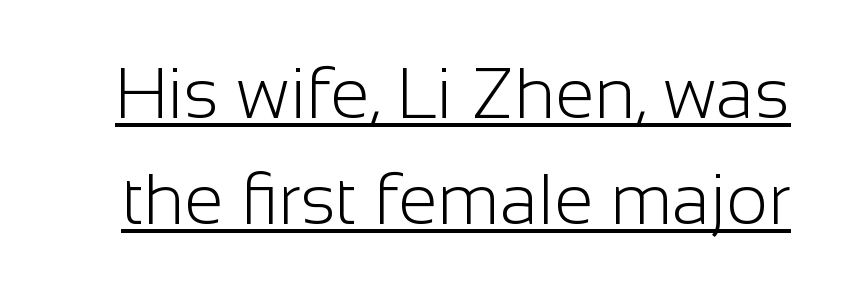
Think standard paragraph weight, or any step lighter than that. Tall strokes in this sample are plumb rather than angled. These lines keep a tight, regular rhythm from letter to letter. The face used here is a sans, in the tradition of grotesques and geometrics.
